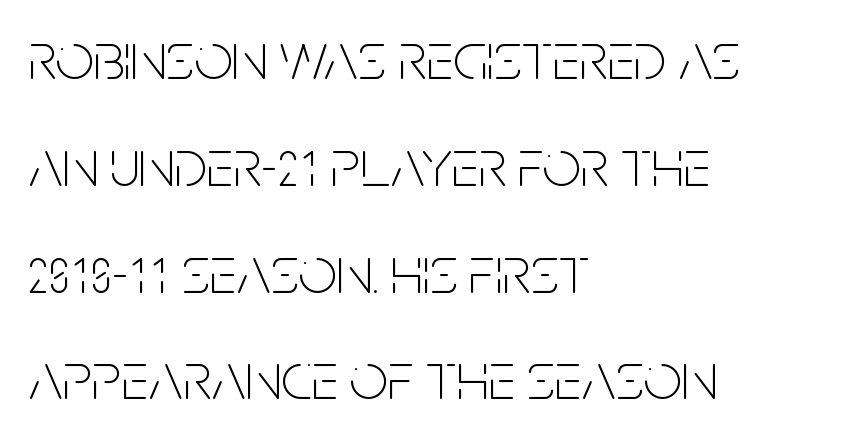
{"serif": "no", "italic": "no", "bold": "no", "weight": "thin", "width": "condensed", "stroke_contrast": "low", "x_height": "large", "monospaced": "no", "underline": "no", "align": "left", "line_spacing": "normal", "line_spacing_ratio": 1.57, "letter_spacing": "normal", "letter_spacing_em": 0.0, "glyph_px": 68}
